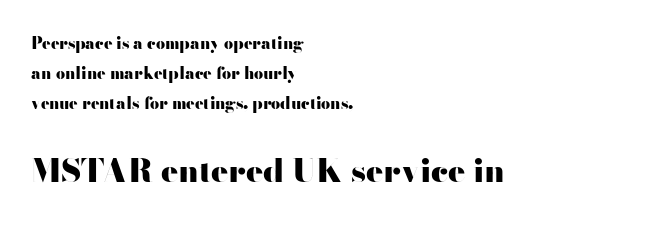
These lines stack with their left ends in a neat column. This sample uses an upright cut, with every glyph sitting square on the baseline. The area under the type is left untouched.
